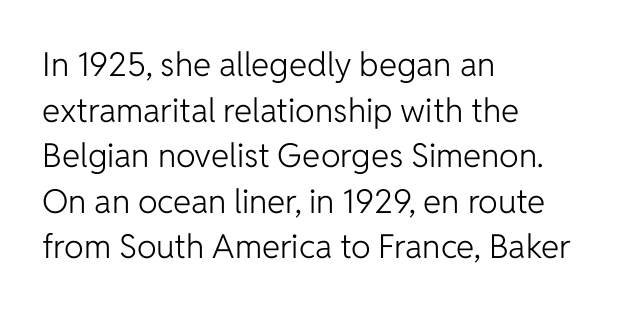
Spacing verdict: proportional, widths tailored to each character. Posture: vertical. The weight tops out at a normal text grade. A typesetter would label this face a sans. You could call the tracking neutral — neither tight nor loose. Teacher's note: observe the even left margin — that is flush-left alignment.
